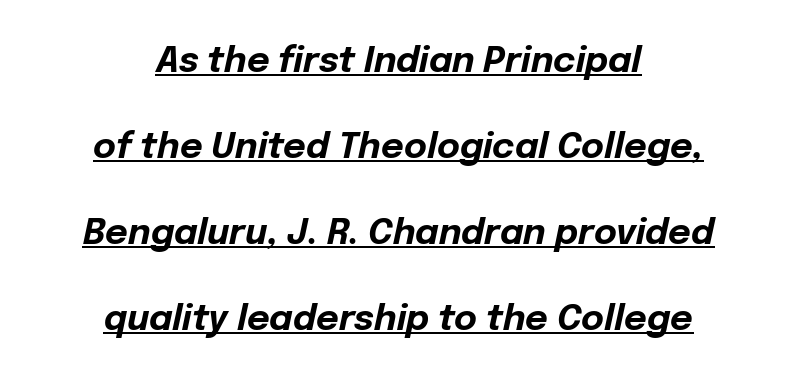
Q: Is the text bold? A: Yes.
Q: Is the text italic (slanted)? A: Yes, it leans right by about 12 degrees.
Q: Is the text underlined? A: Yes.
Q: How is the paragraph aligned? A: Centered.
Q: Is the spacing between letters normal or unusually wide? A: Normal.
Q: Is the spacing between lines tight, normal or loose? A: Loose.
Q: Width (condensed, normal, or wide)? A: Normal.
Q: Stroke contrast? A: Low.
Q: x-height? A: Medium.
Q: Monospaced? A: No.
